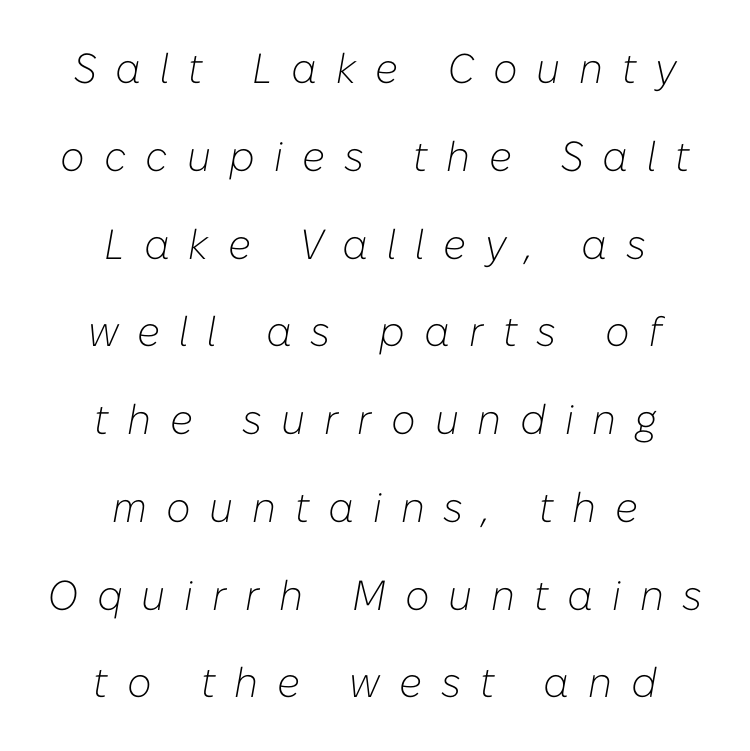
The image shows 42 px light type, italic (leaning right); set centered, loose line spacing (2.09x), unusually wide letter spacing (+0.45 em), not underlined; low stroke contrast and a medium x-height.
